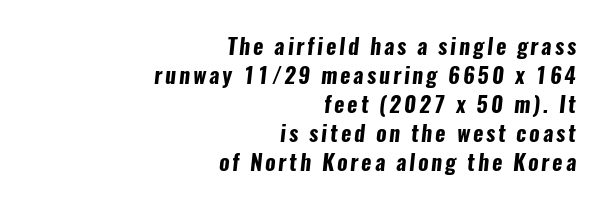
{"bold": "yes", "underline": "no", "align": "right", "line_spacing": "normal", "line_spacing_ratio": 1.32, "glyph_px": 22}
